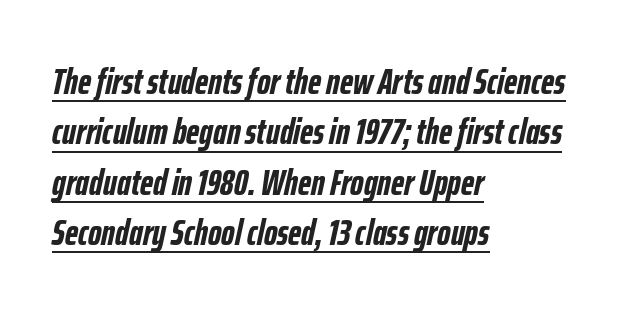
The block of text has a typical density, with ordinary space between rows. The rendering anchors every line to the left-hand side. The letters are bold, with thick, heavy strokes. Short note: letters normally spaced.
